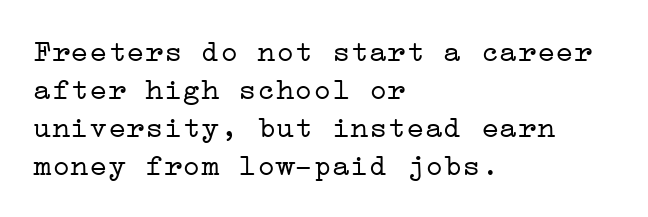
{"serif": "yes", "italic": "no", "bold": "no", "weight": "light", "width": "wide", "stroke_contrast": "low", "x_height": "medium", "underline": "no", "align": "left", "line_spacing_ratio": 1.23, "letter_spacing": "normal", "letter_spacing_em": 0.0, "glyph_px": 31}
